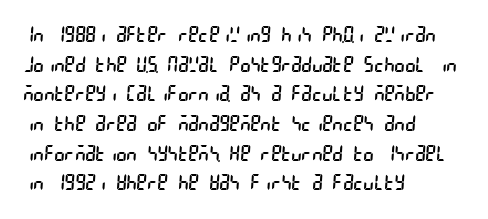
The image shows 22 px text type; set left-aligned, normal line spacing (1.35x), normal letter spacing, not underlined.
